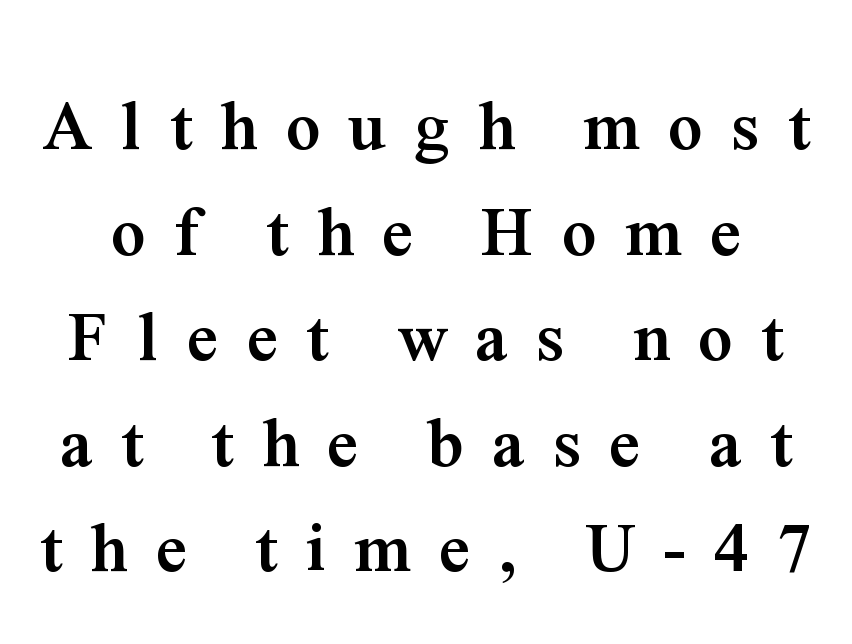
The image shows 69 px semibold serif type, upright; set normal line spacing (1.53x), unusually wide letter spacing (+0.41 em), not underlined; medium stroke contrast and a medium x-height.
